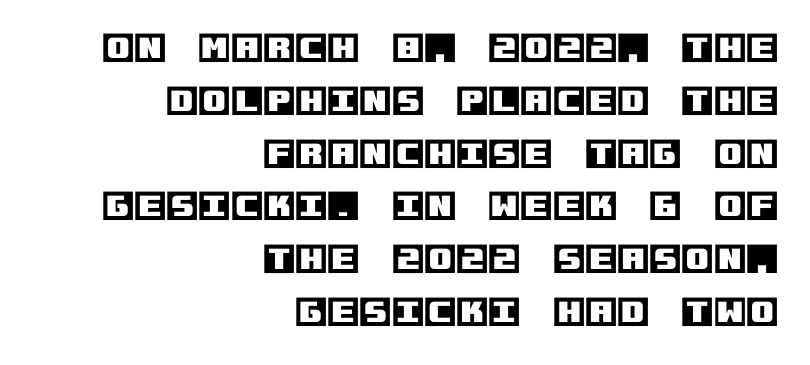
Q: Is the text italic (slanted)? A: No, it is upright.
Q: Is the text underlined? A: No.
Q: How is the paragraph aligned? A: Right-aligned.
Q: Is the spacing between letters normal or unusually wide? A: Normal.
Q: Is the spacing between lines tight, normal or loose? A: Normal.
Q: Width (condensed, normal, or wide)? A: Normal.
Q: x-height? A: Large.
